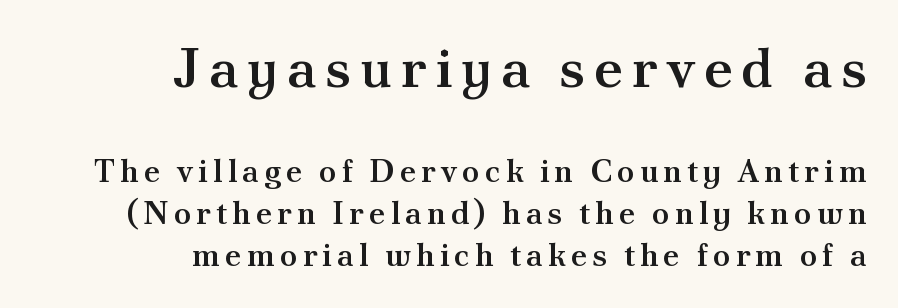
The image shows 56 px semibold serif type, upright; set right-aligned, normal line spacing (1.32x), not underlined; the first (top) block is 1.75x larger; medium stroke contrast and a small x-height.
